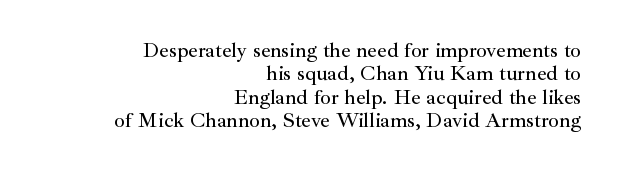
{"italic": "no", "underline": "no", "align": "right", "line_spacing": "tight", "line_spacing_ratio": 1.11, "letter_spacing": "normal", "letter_spacing_em": 0.0, "glyph_px": 21}
